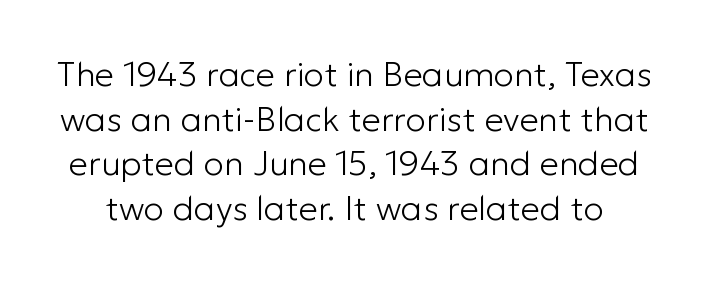
The passage shown has conventional tracking throughout. Leading matches the norm, producing a regular column. The face used here is proportionally spaced, like ordinary book or web type. The words here are not underlined. Do the letters lean? They stand straight. The letterforms sit at book weight or below.
